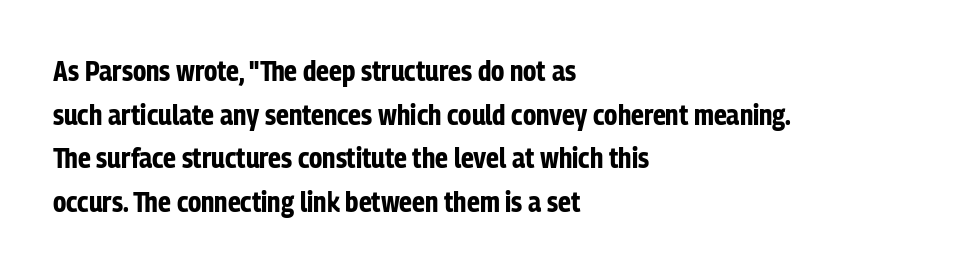
Q: Is the text bold? A: Yes.
Q: Is the text italic (slanted)? A: No, it is upright.
Q: Is the typeface a serif or a sans-serif typeface? A: Sans-serif.
Q: Is the text underlined? A: No.
Q: How is the paragraph aligned? A: Left-aligned.
Q: Is the spacing between letters normal or unusually wide? A: Normal.
Q: Is the spacing between lines tight, normal or loose? A: Normal.
Q: Width (condensed, normal, or wide)? A: Condensed.
Q: Stroke contrast? A: Low.
Q: x-height? A: Medium.
Q: Monospaced? A: No.
